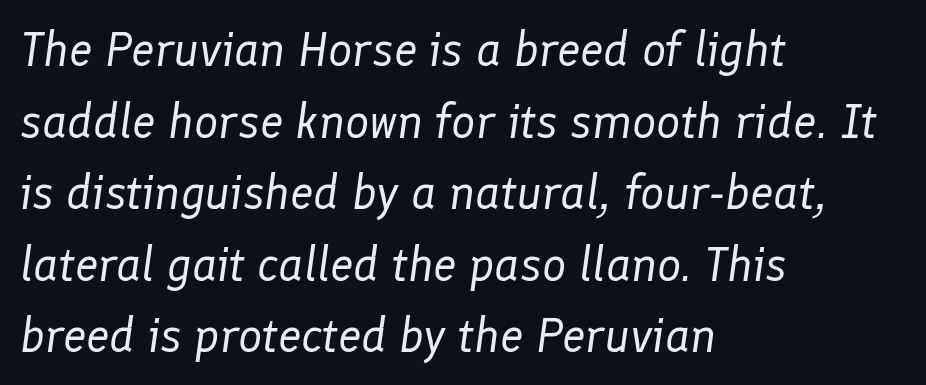
Q: Is the text bold? A: No.
Q: Is the text italic (slanted)? A: Yes, it leans right by about 8 degrees.
Q: Is the text underlined? A: No.
Q: How is the paragraph aligned? A: Left-aligned.
Q: Is the spacing between letters normal or unusually wide? A: Normal.
Q: Is the spacing between lines tight, normal or loose? A: Normal.
Q: Width (condensed, normal, or wide)? A: Normal.
Q: Stroke contrast? A: Low.
Q: x-height? A: Medium.
Q: Monospaced? A: No.
